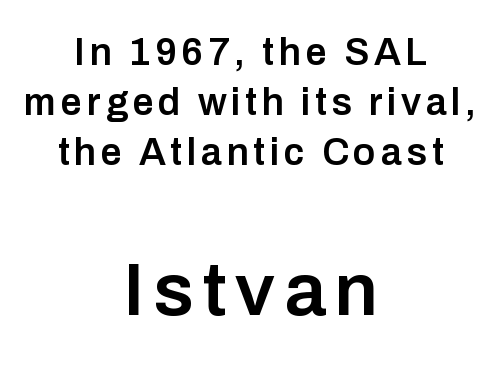
The image shows 75 px semibold sans-serif type, upright; set centered, normal line spacing (1.31x), not underlined; the second (bottom) block is 1.97x larger; low stroke contrast and a medium x-height.
